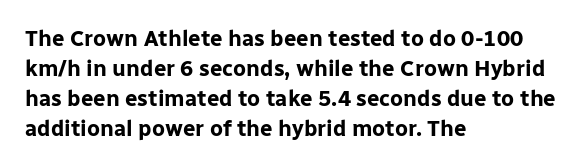
{"italic": "no", "bold": "yes", "underline": "no", "align": "left", "line_spacing": "normal", "line_spacing_ratio": 1.37, "letter_spacing": "normal", "letter_spacing_em": 0.0, "glyph_px": 22}
